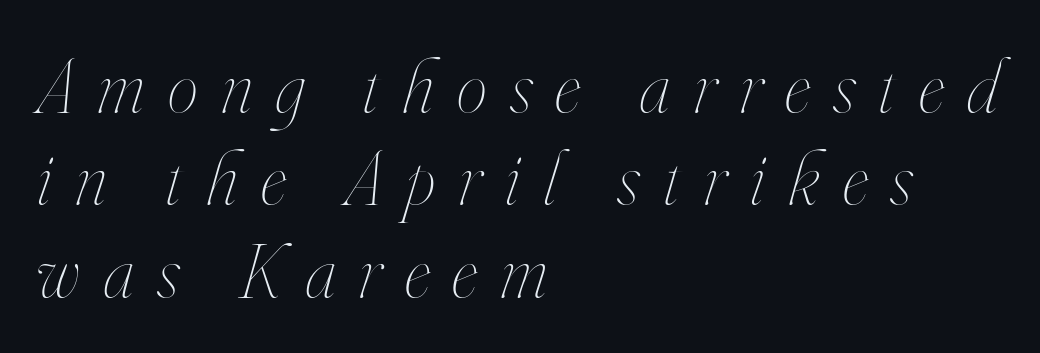
The image shows 77 px thin, condensed type, italic (leaning right); set left-aligned, line spacing 1.2x, unusually wide letter spacing (+0.3 em), not underlined; high stroke contrast and a small x-height.
